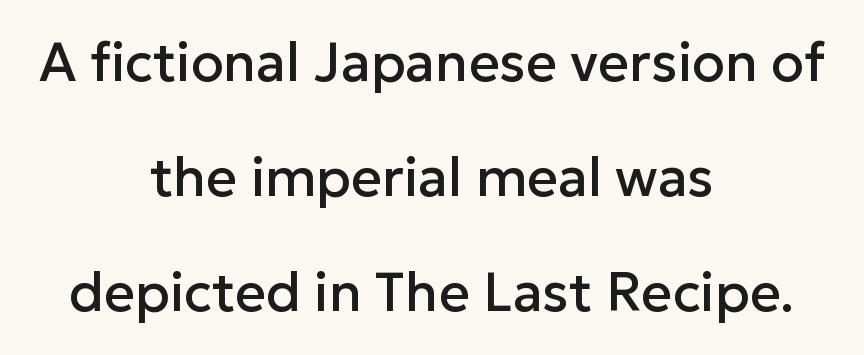
{"serif": "no", "italic": "no", "width": "normal", "stroke_contrast": "low", "x_height": "medium", "monospaced": "no", "underline": "no", "align": "center", "line_spacing": "loose", "line_spacing_ratio": 2.13, "letter_spacing": "normal", "letter_spacing_em": 0.0, "glyph_px": 54}
